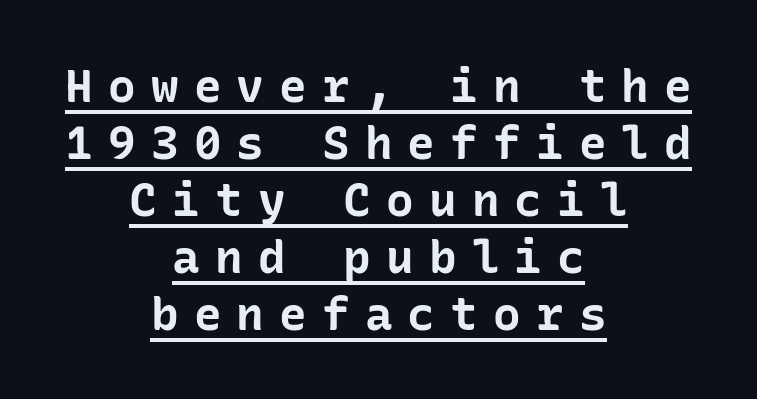
Posture: vertical. These lines are composed in type without serifs. Does the copy run flush right? No — it is centered line by line. The typesetting leans heavy: a genuine bold. This is underlined copy, the kind a proofreader might mark for attention. Substantial extra tracking has been applied to these lines.
